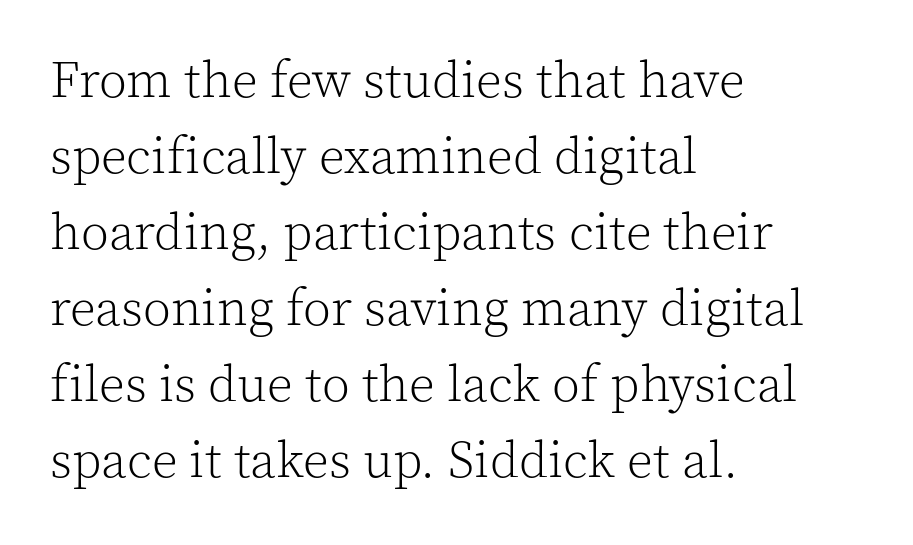
Q: Is the text bold? A: No.
Q: Is the text italic (slanted)? A: No, it is upright.
Q: Is the typeface a serif or a sans-serif typeface? A: Serif.
Q: Is the text underlined? A: No.
Q: How is the paragraph aligned? A: Left-aligned.
Q: Is the spacing between letters normal or unusually wide? A: Normal.
Q: Is the spacing between lines tight, normal or loose? A: Normal.
Q: Width (condensed, normal, or wide)? A: Normal.
Q: x-height? A: Medium.
Q: Monospaced? A: No.
